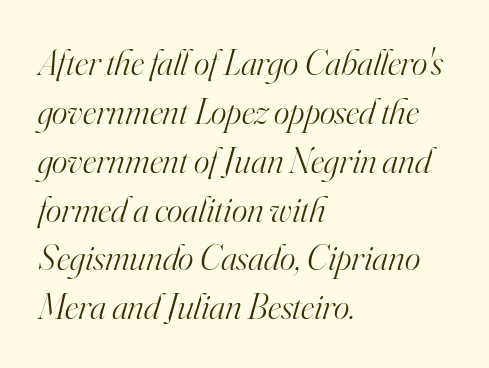
{"serif": "yes", "italic": "yes", "lean": "right", "slant_degrees": 16, "bold": "no", "weight": "light", "width": "normal", "stroke_contrast": "high", "x_height": "small", "monospaced": "no", "underline": "no", "align": "left", "line_spacing": "normal", "line_spacing_ratio": 1.32, "letter_spacing": "normal", "letter_spacing_em": 0.0, "glyph_px": 37}
